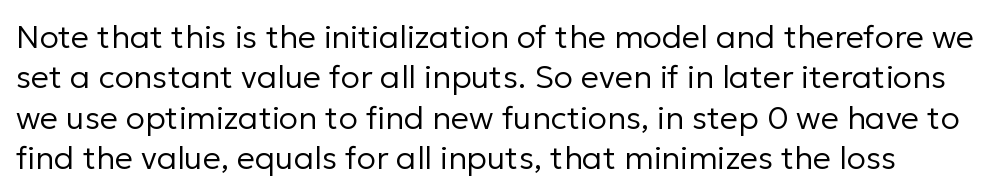
Q: Is the text bold? A: No.
Q: Is the text italic (slanted)? A: No, it is upright.
Q: Is the typeface a serif or a sans-serif typeface? A: Sans-serif.
Q: Is the text underlined? A: No.
Q: Is the spacing between letters normal or unusually wide? A: Normal.
Q: Is the spacing between lines tight, normal or loose? A: Normal.
Q: Width (condensed, normal, or wide)? A: Normal.
Q: Stroke contrast? A: Low.
Q: x-height? A: Medium.
Q: Monospaced? A: No.
